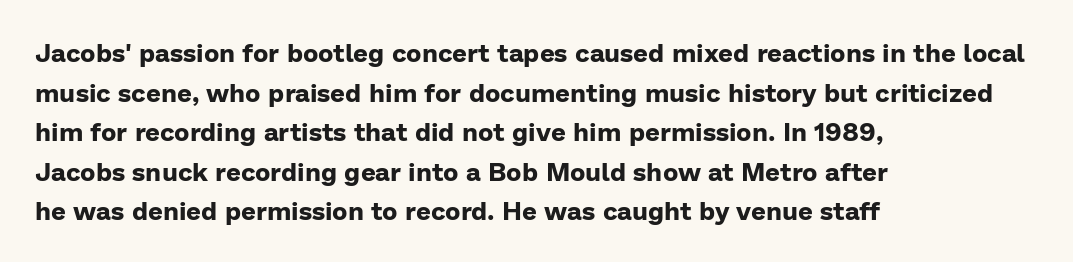
Line spacing here is normal. Words float on clear page, feet unadorned. Each glyph is drawn with heavy, bold strokes. There is no visible air inserted between adjacent glyphs. These lines are set flush left with a ragged right edge. This is roman type, the default non-slanted kind.
